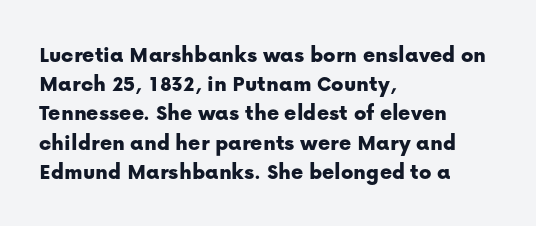
The image shows 23 px text type, upright; set left-aligned, normal line spacing (1.27x), normal letter spacing, not underlined.
